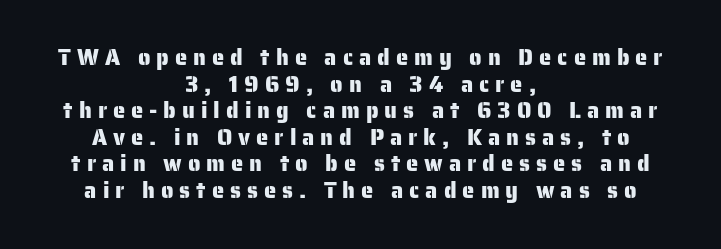
Q: Is the text italic (slanted)? A: No, it is upright.
Q: Is the text underlined? A: No.
Q: How is the paragraph aligned? A: Centered.
Q: Is the spacing between letters normal or unusually wide? A: Unusually wide.
